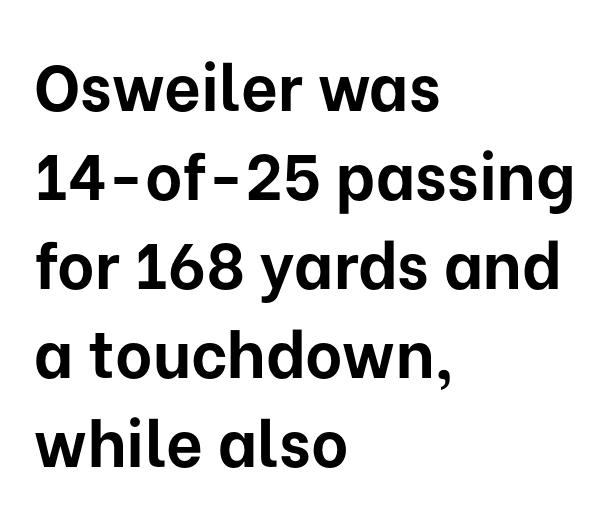
The image shows 64 px bold sans-serif type, upright; set left-aligned, normal line spacing (1.39x), normal letter spacing, not underlined; low stroke contrast and a medium x-height.
